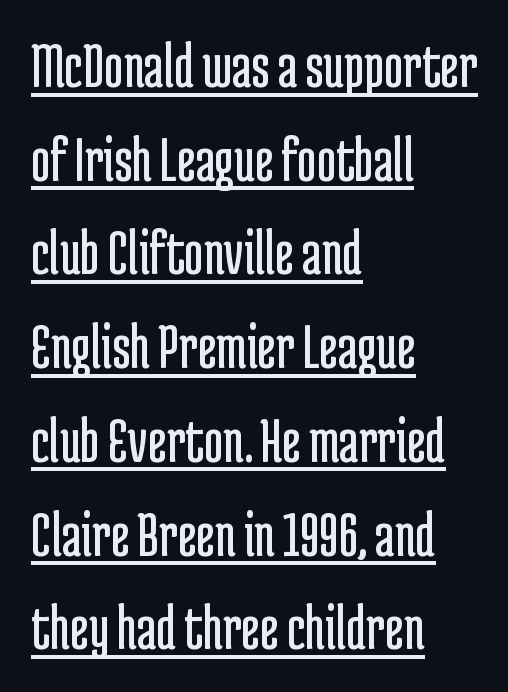
The image shows 66 px regular-weight, condensed sans-serif type, upright; set left-aligned, normal line spacing (1.42x), normal letter spacing, underlined; low stroke contrast and a medium x-height.
